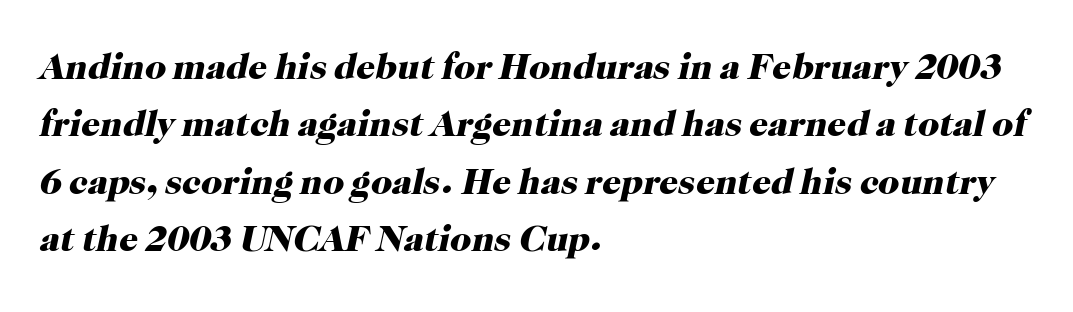
{"serif": "yes", "italic": "yes", "lean": "right", "slant_degrees": 12, "bold": "yes", "weight": "heavy", "width": "normal", "stroke_contrast": "high", "x_height": "medium", "monospaced": "no", "underline": "no", "align": "left", "line_spacing": "normal", "line_spacing_ratio": 1.55, "letter_spacing": "normal", "letter_spacing_em": 0.0, "glyph_px": 37}
